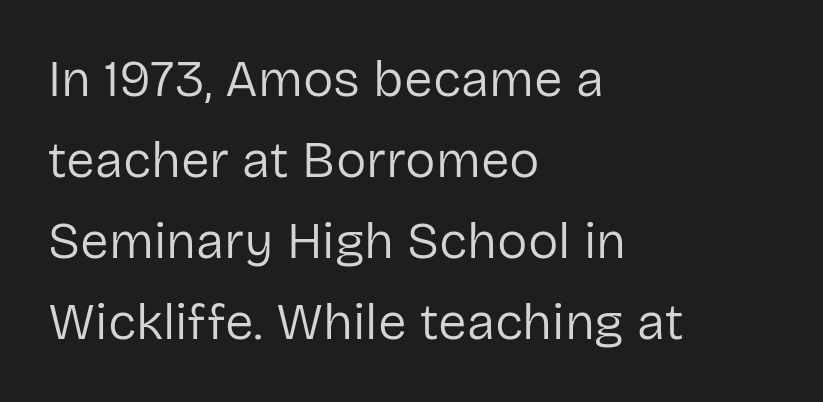
The image shows 51 px regular-weight sans-serif type, upright; set left-aligned, normal line spacing (1.59x), normal letter spacing, not underlined; low stroke contrast and a medium x-height.
